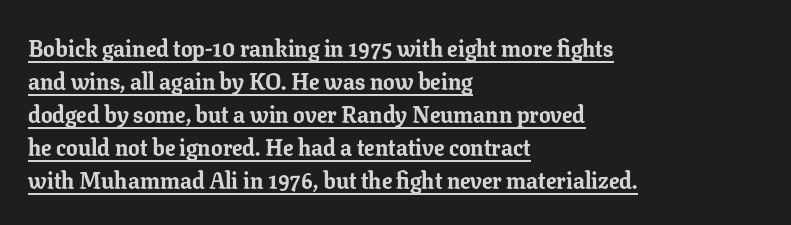
{"italic": "no", "bold": "yes", "underline": "yes", "align": "left", "line_spacing": "normal", "line_spacing_ratio": 1.44, "letter_spacing": "normal", "letter_spacing_em": 0.0, "glyph_px": 23}
